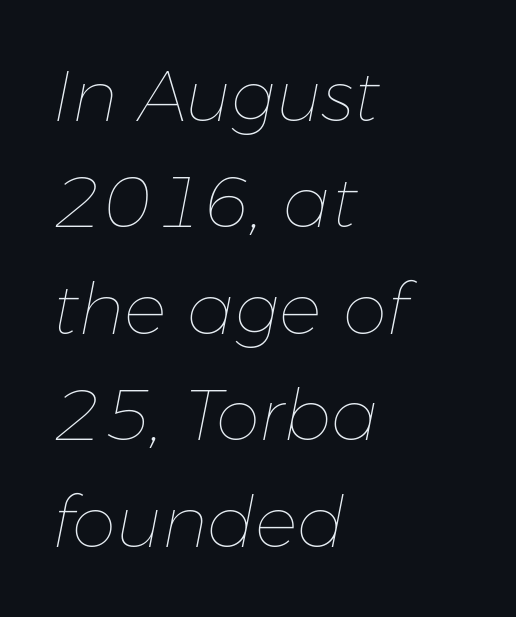
Q: Is the text bold? A: No.
Q: Is the text italic (slanted)? A: Yes, it leans right by about 11 degrees.
Q: Is the text underlined? A: No.
Q: How is the paragraph aligned? A: Left-aligned.
Q: Is the spacing between letters normal or unusually wide? A: Normal.
Q: Is the spacing between lines tight, normal or loose? A: Normal.
Q: Width (condensed, normal, or wide)? A: Normal.
Q: Stroke contrast? A: Low.
Q: x-height? A: Medium.
Q: Monospaced? A: No.
